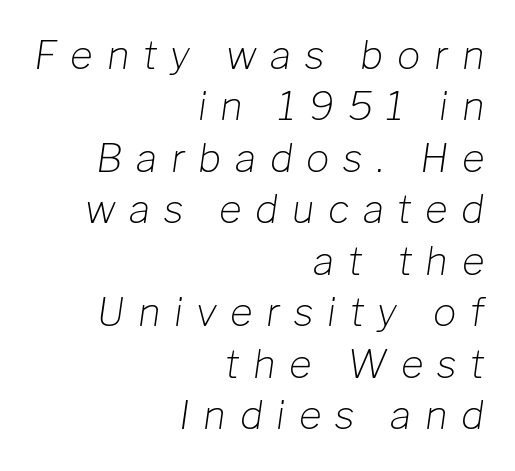
{"italic": "yes", "lean": "right", "slant_degrees": 8, "bold": "no", "weight": "light", "width": "normal", "stroke_contrast": "low", "x_height": "medium", "monospaced": "no", "underline": "no", "align": "right", "line_spacing": "normal", "line_spacing_ratio": 1.32, "letter_spacing": "wide", "letter_spacing_em": 0.35, "glyph_px": 39}
